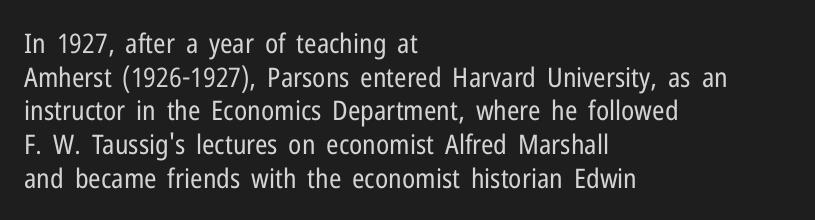
The image shows 27 px text type, upright; set left-aligned, normal line spacing (1.25x), normal letter spacing, not underlined.
